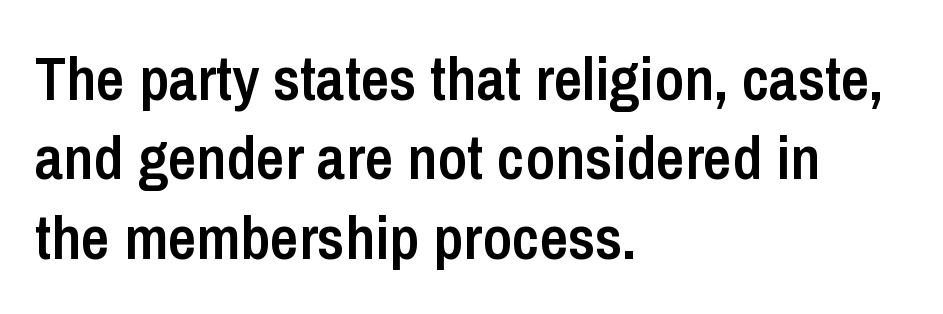
The typeface chosen for these lines omits serifs. The setting favours the left margin, as ordinary paragraphs usually do. A roman cut, with each character standing at attention. These lines sit exactly where default settings would place them.
